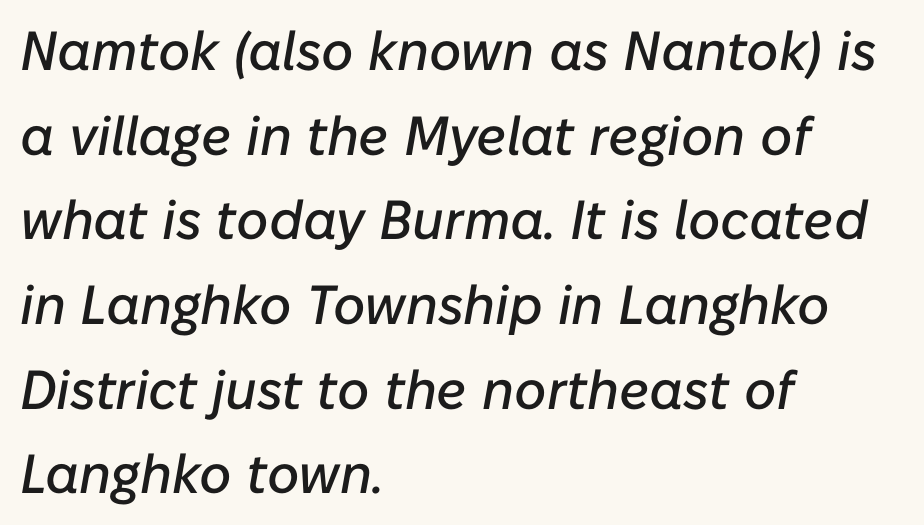
{"italic": "yes", "lean": "right", "slant_degrees": 10, "width": "normal", "stroke_contrast": "low", "x_height": "medium", "monospaced": "no", "underline": "no", "align": "left", "line_spacing": "normal", "line_spacing_ratio": 1.54, "letter_spacing": "normal", "letter_spacing_em": 0.0, "glyph_px": 55}
